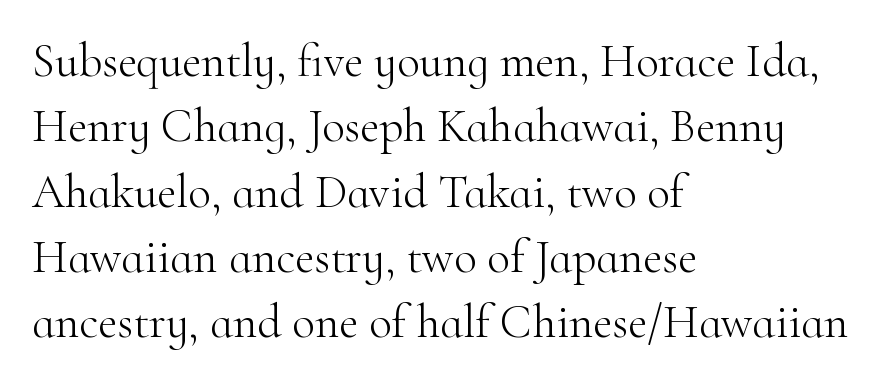
{"serif": "yes", "italic": "no", "bold": "no", "weight": "light", "width": "normal", "stroke_contrast": "high", "x_height": "small", "monospaced": "no", "underline": "no", "align": "left", "line_spacing": "normal", "line_spacing_ratio": 1.39, "letter_spacing": "normal", "letter_spacing_em": 0.0, "glyph_px": 47}
